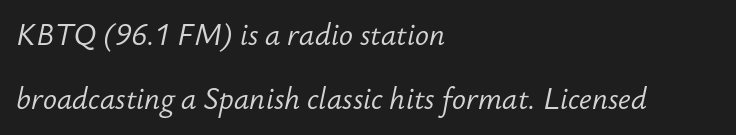
This rendering features lettering with no underline. Notice how the stems are inclined rather than vertical — that's the hallmark of italics. This sample trades compactness for vertical openness between lines. Is this a fixed-width face? No — the glyphs have proportional, varying widths. Horizontally, the lines are justified to the leading edge only. The gaps between neighbouring characters are ordinary and unremarkable.
